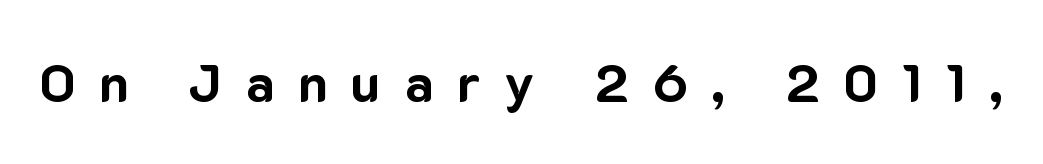
The image shows 52 px bold sans-serif type, upright; set unusually wide letter spacing (+0.46 em), not underlined; low stroke contrast and a medium x-height.
